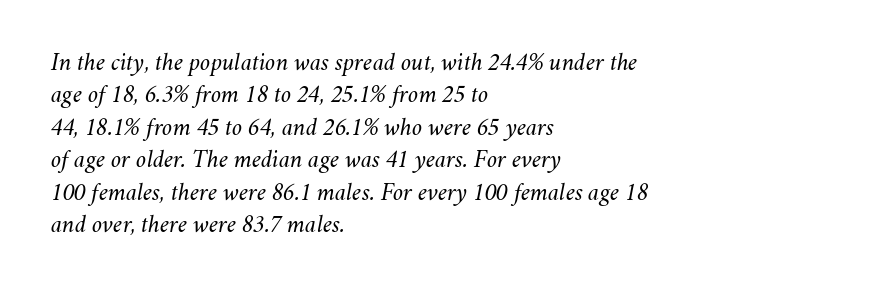
The image shows 25 px text type, italic (leaning right); set left-aligned, normal line spacing (1.3x), normal letter spacing, not underlined.
